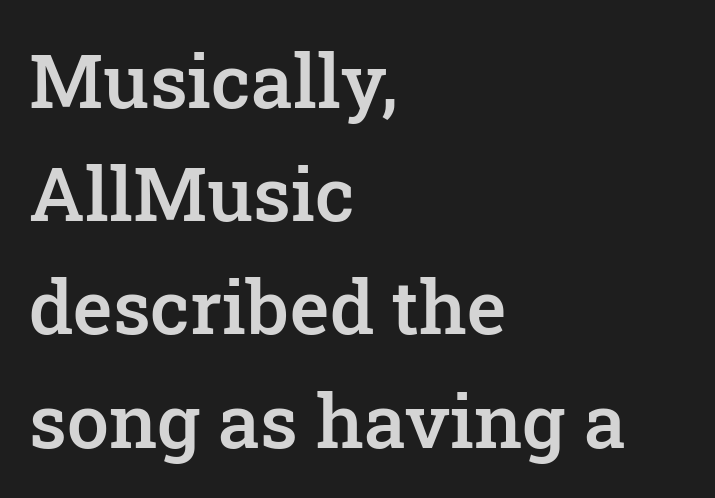
{"serif": "yes", "italic": "no", "bold": "semi", "weight": "semibold", "width": "normal", "stroke_contrast": "low", "x_height": "medium", "monospaced": "no", "underline": "no", "align": "left", "line_spacing": "normal", "line_spacing_ratio": 1.51, "letter_spacing": "normal", "letter_spacing_em": 0.0, "glyph_px": 75}
